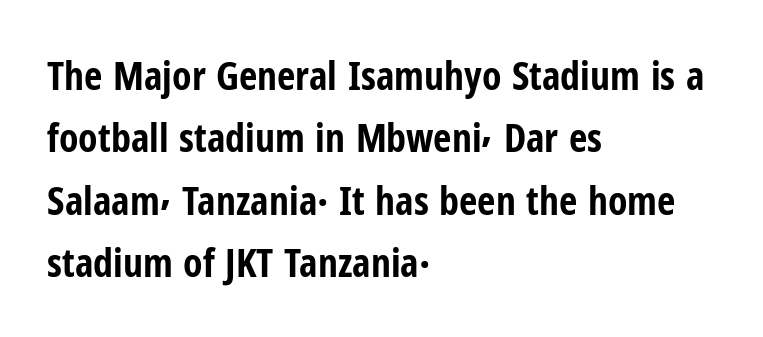
The image shows 40 px bold, condensed sans-serif type, upright; set left-aligned, normal line spacing (1.56x), normal letter spacing, not underlined; low stroke contrast and a medium x-height.
